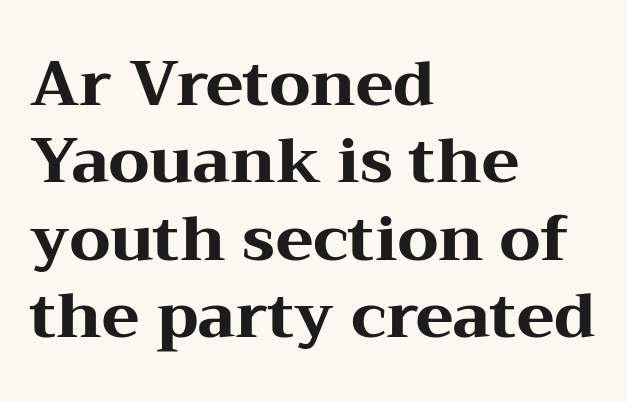
The designer left line spacing at the default. Nothing unusual about the tracking: characters are spaced as the font intends. As a designer I'd log this as weight 700, bold. Nobody drew a line under any word here. A typesetter would call this proportional, since set widths differ per character. Notice how the stems are strictly vertical — no italics here.
